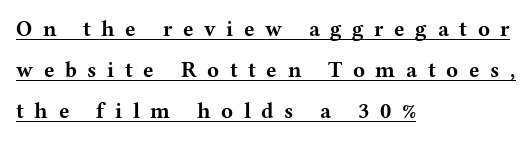
The image shows 22 px bold type, upright; set left-aligned, line spacing 1.87x, unusually wide letter spacing (+0.48 em), underlined.
